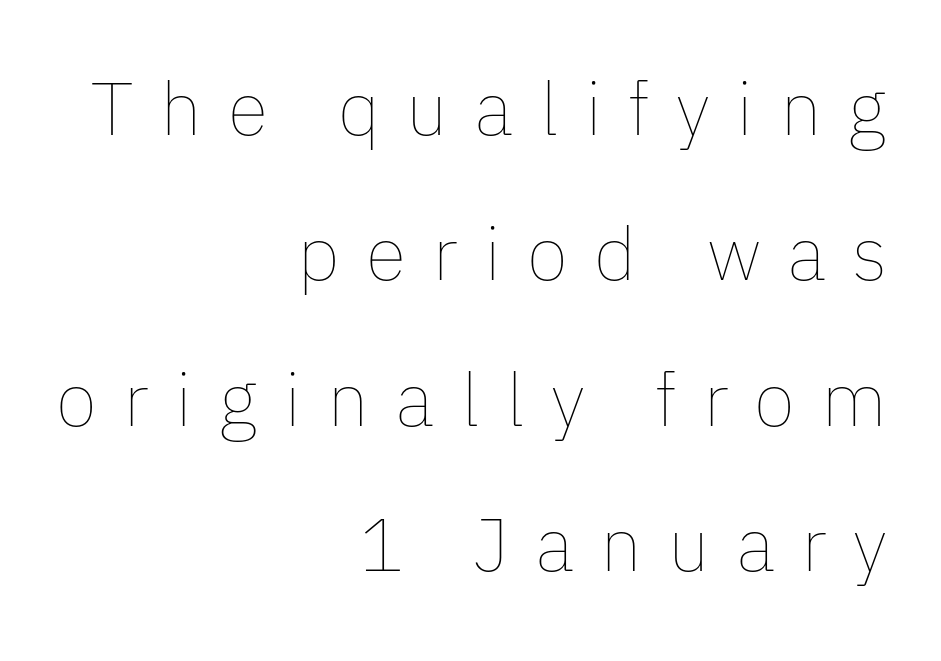
Does extra space separate the letters? Yes, quite a lot of it. Nothing heavy about these letters — not bold at all. Characters remain perfectly vertical along every line. Line spacing here is loose. All the whitespace from short lines collects on the left. Clear beneath every line of the passage.
